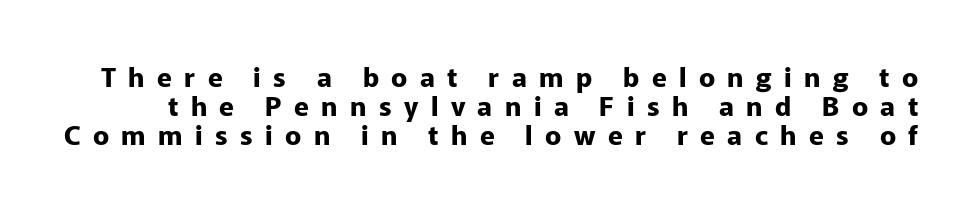
The image shows 27 px bold type, upright; set tight line spacing (1.07x), unusually wide letter spacing (+0.46 em), not underlined.
